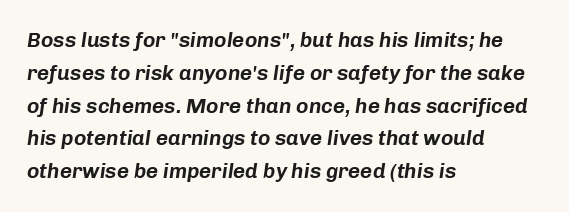
Italic? Definitely — the glyphs are oblique. The rendering anchors every line to the left-hand side. A typesetter would call this leading conventional body-copy spacing. No word sits above an underline. Spacing between characters is what you'd get straight out of the box.
